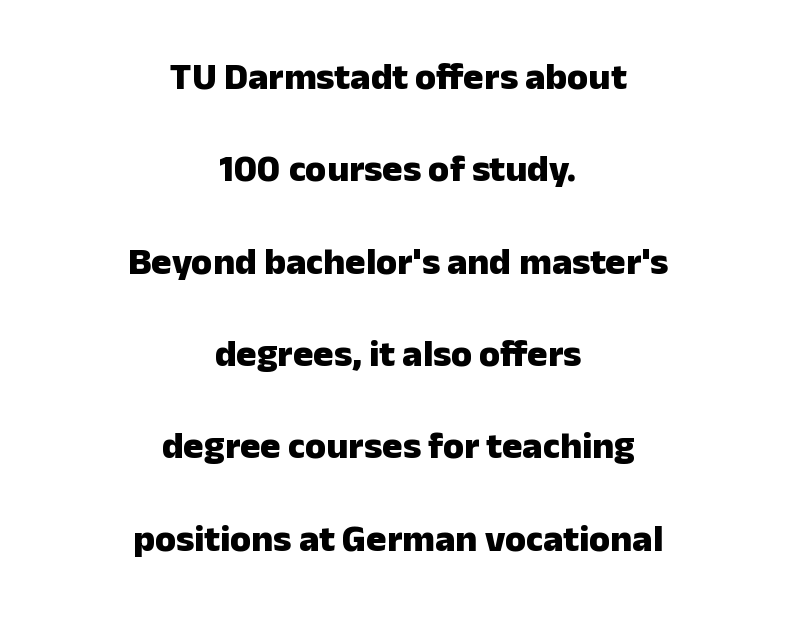
Q: Is the text bold? A: Yes.
Q: Is the text italic (slanted)? A: No, it is upright.
Q: Is the typeface a serif or a sans-serif typeface? A: Sans-serif.
Q: Is the text underlined? A: No.
Q: How is the paragraph aligned? A: Centered.
Q: Is the spacing between letters normal or unusually wide? A: Normal.
Q: Is the spacing between lines tight, normal or loose? A: Loose.
Q: Width (condensed, normal, or wide)? A: Normal.
Q: Stroke contrast? A: Low.
Q: x-height? A: Medium.
Q: Monospaced? A: No.
